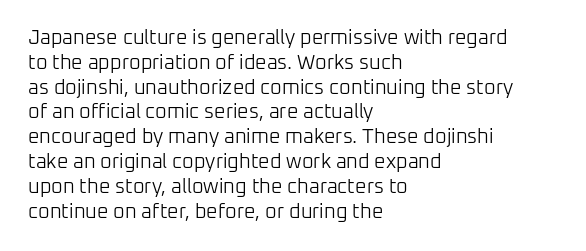
The image shows 20 px text type, upright; set left-aligned, line spacing 1.24x, normal letter spacing, not underlined.
